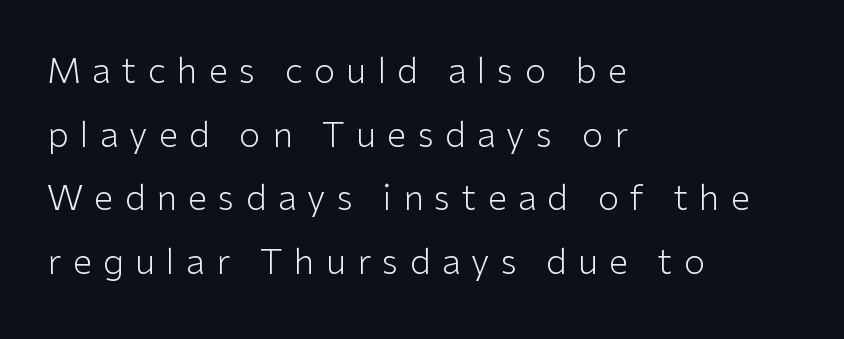
Q: Is the text bold? A: No.
Q: Is the text italic (slanted)? A: No, it is upright.
Q: Is the typeface a serif or a sans-serif typeface? A: Sans-serif.
Q: Is the text underlined? A: No.
Q: How is the paragraph aligned? A: Left-aligned.
Q: Is the spacing between letters normal or unusually wide? A: Unusually wide.
Q: Width (condensed, normal, or wide)? A: Normal.
Q: Stroke contrast? A: Low.
Q: x-height? A: Medium.
Q: Monospaced? A: No.
